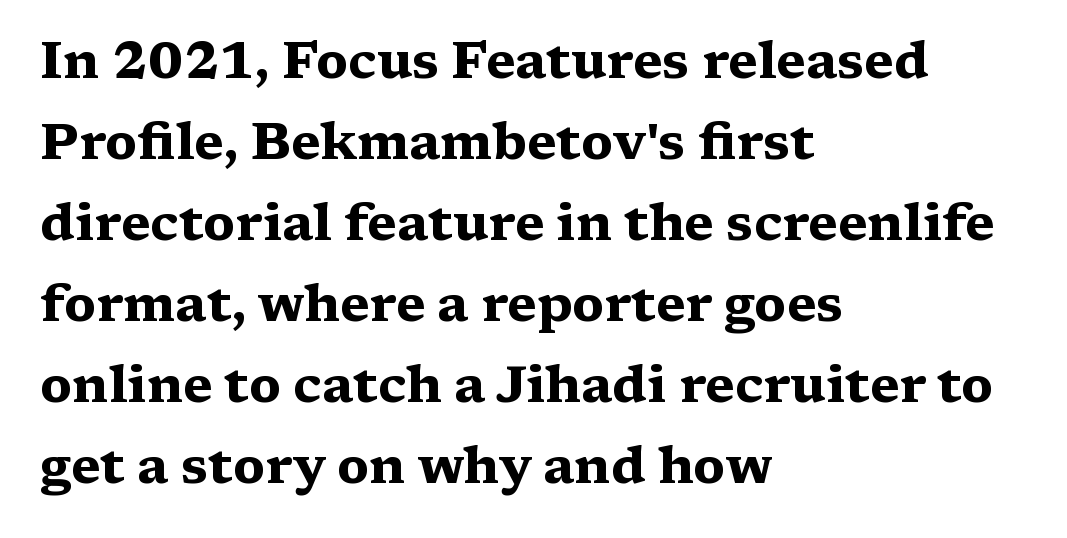
The image shows 51 px heavy, wide serif type, upright; set left-aligned, normal line spacing (1.59x), normal letter spacing, not underlined; medium stroke contrast and a medium x-height.
